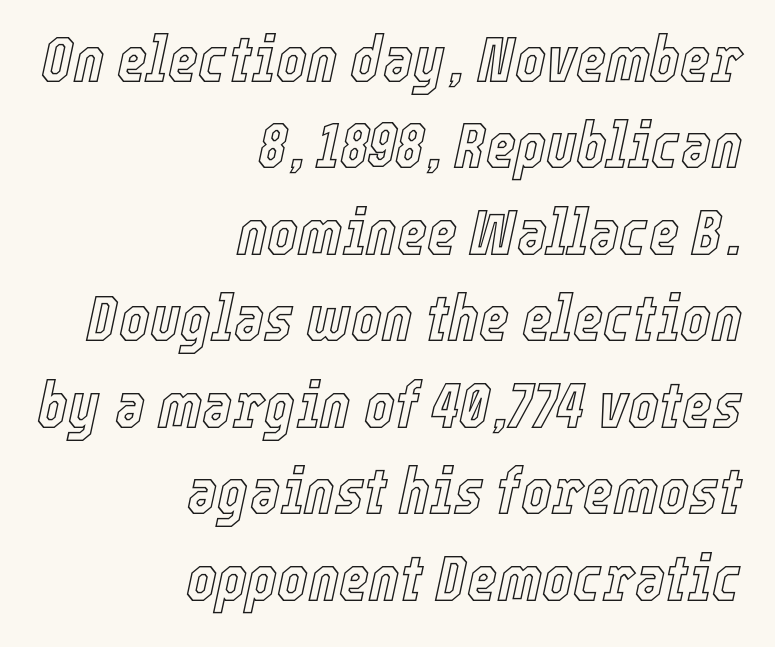
{"italic": "yes", "lean": "right", "slant_degrees": 12, "width": "condensed", "x_height": "medium", "monospaced": "no", "underline": "no", "align": "right", "line_spacing": "normal", "line_spacing_ratio": 1.33, "letter_spacing": "normal", "letter_spacing_em": 0.0, "glyph_px": 65}
